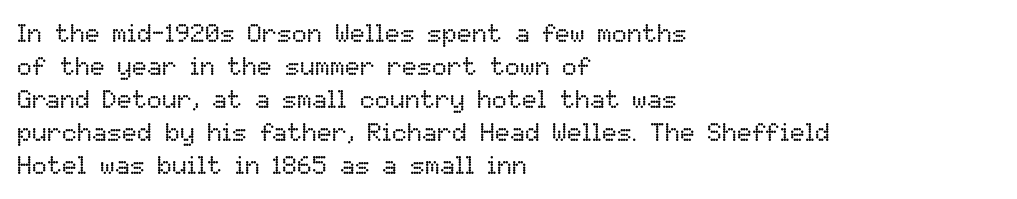
The setting favours the left margin, as ordinary paragraphs usually do. The letters stand upright; this is a roman face. Does the leading feel generous? No, just average. The passage shown has conventional tracking throughout. Each stroke keeps to a modest, everyday thickness or less.
